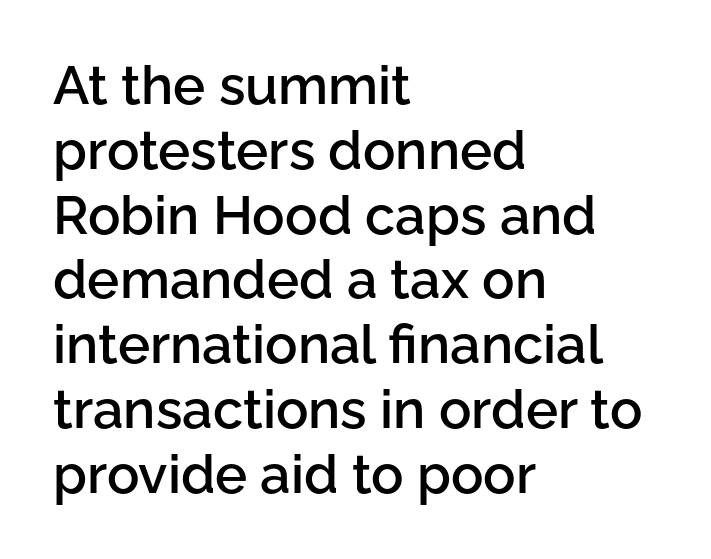
A fair bit of extra ink — the face is semibold, not bold. Spacing verdict: proportional, widths tailored to each character. The line texture is even and compact thanks to regular tracking. Left-aligned paragraph, ragged on the right. Nope, not italic — everything's standing straight.
